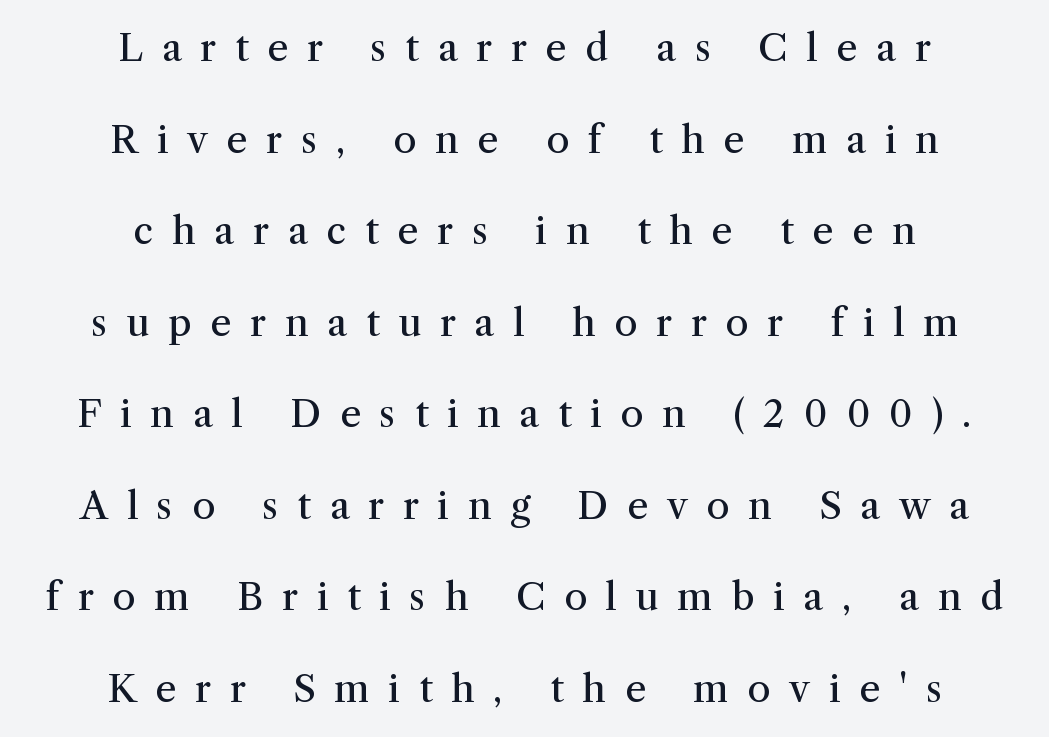
Each word looks stretched out because of the extra space between its letters. Spacing verdict: proportional, widths tailored to each character. Whoever set this chose breathing room over compactness in the vertical rhythm. Check under the words: just untouched page.
